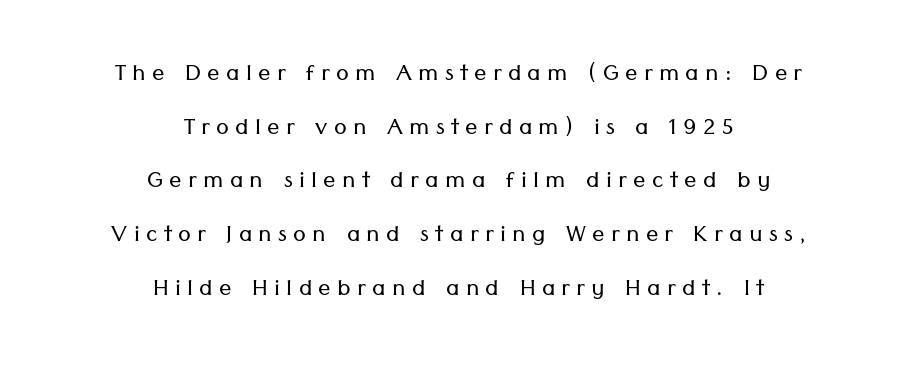
{"serif": "no", "italic": "no", "bold": "no", "weight": "light", "width": "normal", "stroke_contrast": "low", "x_height": "medium", "monospaced": "no", "underline": "no", "align": "center", "line_spacing_ratio": 1.73, "letter_spacing": "wide", "letter_spacing_em": 0.2, "glyph_px": 31}
